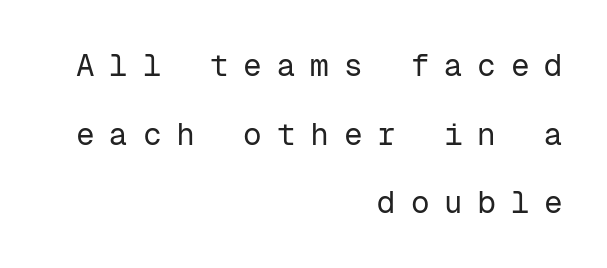
Q: Is the text bold? A: No.
Q: Is the text italic (slanted)? A: No, it is upright.
Q: Is the typeface a serif or a sans-serif typeface? A: Sans-serif.
Q: Is the text underlined? A: No.
Q: How is the paragraph aligned? A: Right-aligned.
Q: Is the spacing between letters normal or unusually wide? A: Unusually wide.
Q: Is the spacing between lines tight, normal or loose? A: Loose.
Q: Width (condensed, normal, or wide)? A: Normal.
Q: Stroke contrast? A: Low.
Q: x-height? A: Medium.
Q: Monospaced? A: Yes.
